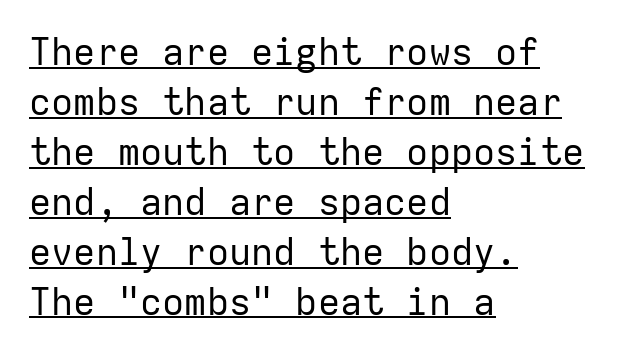
Q: Is the text bold? A: No.
Q: Is the text italic (slanted)? A: No, it is upright.
Q: Is the typeface a serif or a sans-serif typeface? A: Sans-serif.
Q: Is the text underlined? A: Yes.
Q: How is the paragraph aligned? A: Left-aligned.
Q: Is the spacing between letters normal or unusually wide? A: Normal.
Q: Is the spacing between lines tight, normal or loose? A: Normal.
Q: Width (condensed, normal, or wide)? A: Normal.
Q: Stroke contrast? A: Low.
Q: x-height? A: Medium.
Q: Monospaced? A: Yes.
